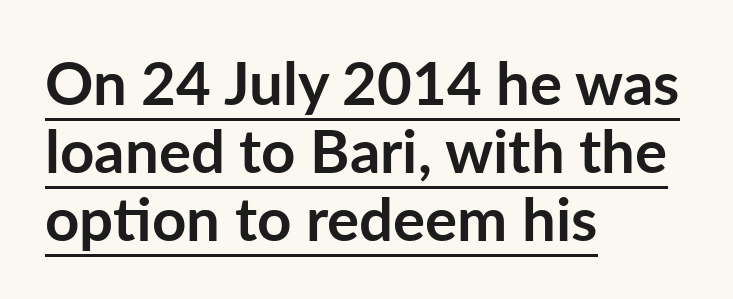
{"serif": "no", "italic": "no", "bold": "yes", "weight": "semibold", "width": "normal", "stroke_contrast": "low", "x_height": "medium", "monospaced": "no", "underline": "yes", "align": "left", "line_spacing": "tight", "line_spacing_ratio": 1.13, "letter_spacing": "normal", "letter_spacing_em": 0.0, "glyph_px": 60}
